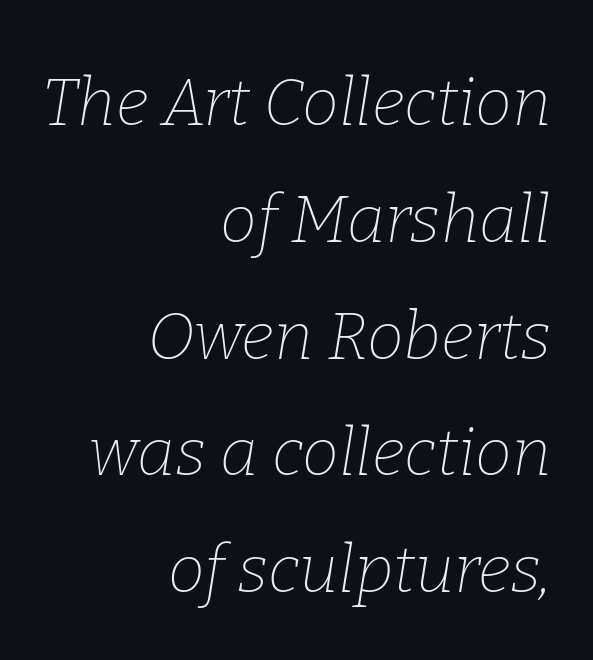
The image shows 66 px thin serif type, italic (leaning right); set right-aligned, line spacing 1.77x, normal letter spacing, not underlined; low stroke contrast and a medium x-height.
